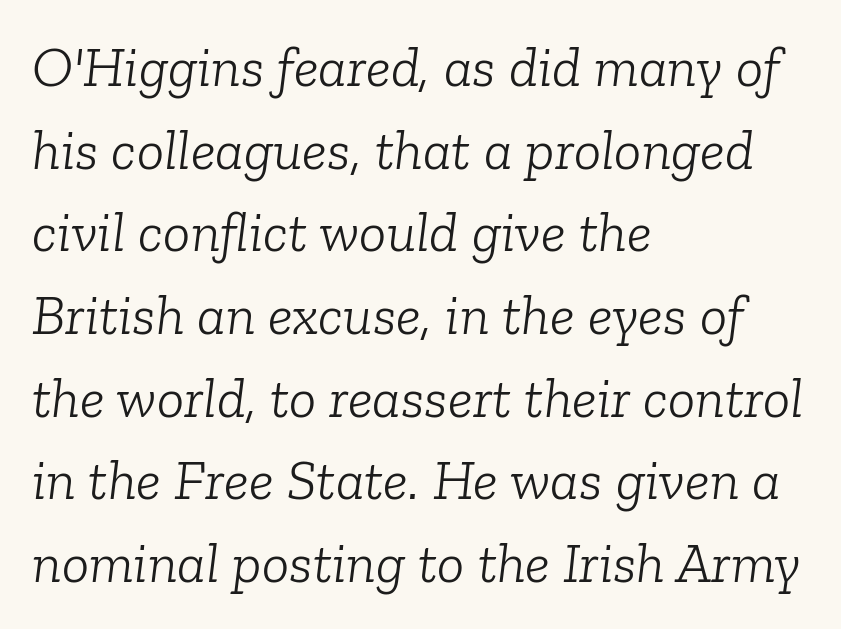
Q: Is the text bold? A: No.
Q: Is the text italic (slanted)? A: Yes, it leans right by about 6 degrees.
Q: Is the typeface a serif or a sans-serif typeface? A: Serif.
Q: Is the text underlined? A: No.
Q: How is the paragraph aligned? A: Left-aligned.
Q: Is the spacing between letters normal or unusually wide? A: Normal.
Q: Is the spacing between lines tight, normal or loose? A: Normal.
Q: Width (condensed, normal, or wide)? A: Normal.
Q: Stroke contrast? A: Low.
Q: x-height? A: Medium.
Q: Monospaced? A: No.
